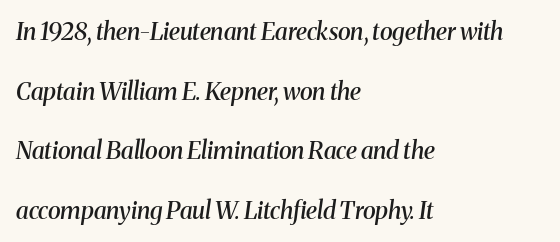
Q: Is the text bold? A: Semi-bold.
Q: Is the text italic (slanted)? A: Yes, it leans right by about 8 degrees.
Q: Is the text underlined? A: No.
Q: How is the paragraph aligned? A: Left-aligned.
Q: Is the spacing between letters normal or unusually wide? A: Normal.
Q: Is the spacing between lines tight, normal or loose? A: Loose.
